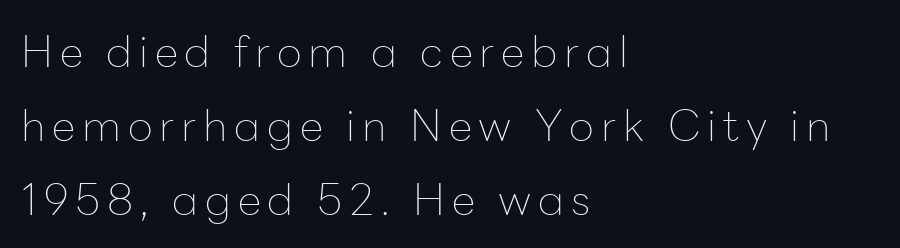
Q: Is the text bold? A: No.
Q: Is the text italic (slanted)? A: No, it is upright.
Q: Is the typeface a serif or a sans-serif typeface? A: Sans-serif.
Q: Is the text underlined? A: No.
Q: How is the paragraph aligned? A: Left-aligned.
Q: Width (condensed, normal, or wide)? A: Normal.
Q: Stroke contrast? A: Low.
Q: x-height? A: Medium.
Q: Monospaced? A: No.
